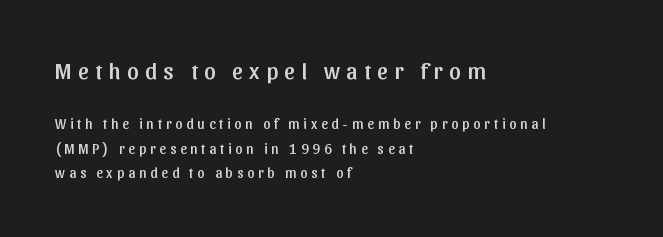
Between one letter and the next there's a generous, obvious gap. The axis of the letterforms is exactly vertical. Clear beneath every line of the passage. Line starts are locked; line ends wander. Character size in the leading block exceeds that of the trailing block.
